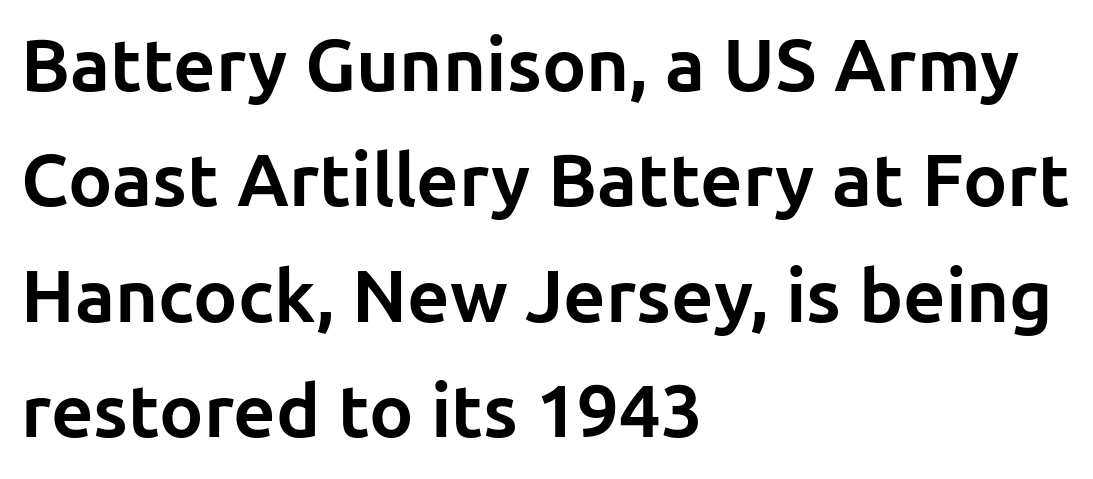
{"serif": "no", "italic": "no", "bold": "yes", "weight": "bold", "width": "normal", "stroke_contrast": "low", "x_height": "medium", "monospaced": "no", "underline": "no", "align": "left", "line_spacing": "normal", "line_spacing_ratio": 1.56, "letter_spacing": "normal", "letter_spacing_em": 0.0, "glyph_px": 74}
